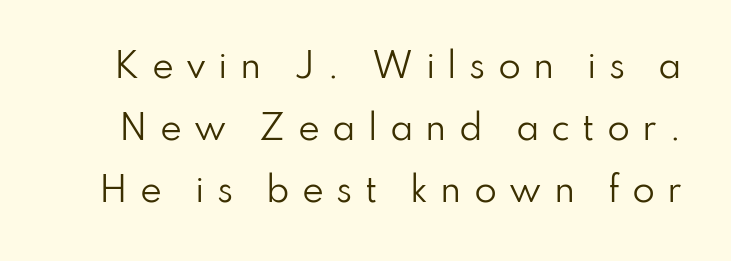
The image shows 33 px regular-weight sans-serif type, upright; set line spacing 1.88x, unusually wide letter spacing (+0.37 em), not underlined; low stroke contrast and a small x-height.
